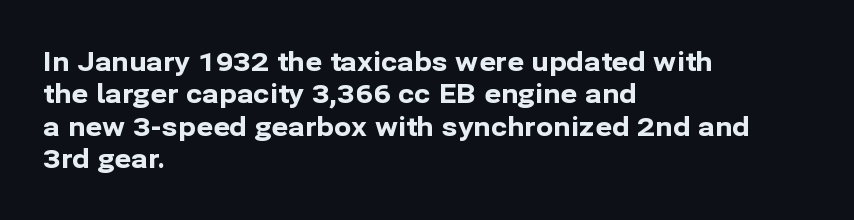
{"italic": "no", "bold": "yes", "underline": "no", "align": "left", "line_spacing": "normal", "line_spacing_ratio": 1.25, "letter_spacing": "normal", "letter_spacing_em": 0.0, "glyph_px": 26}
